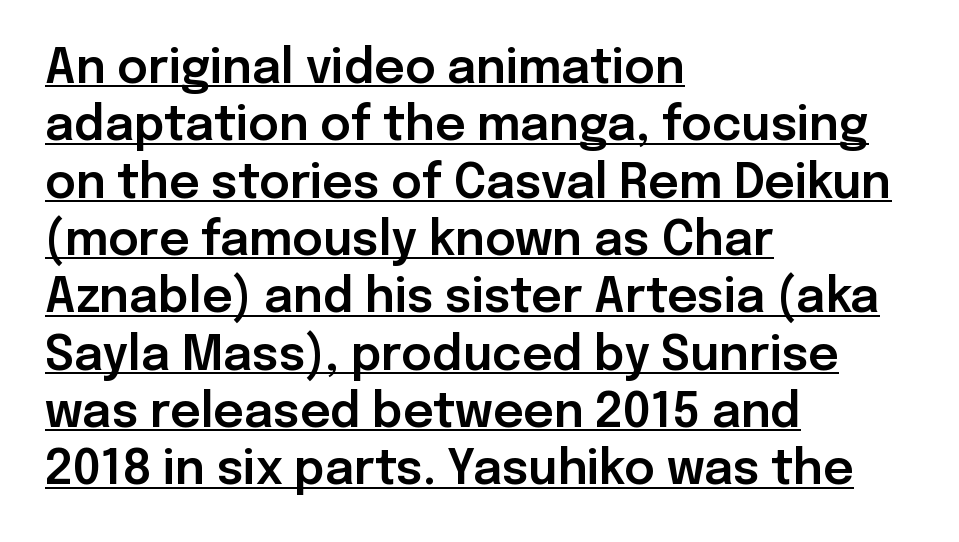
{"serif": "no", "italic": "no", "width": "normal", "stroke_contrast": "low", "x_height": "medium", "monospaced": "no", "underline": "yes", "align": "left", "line_spacing_ratio": 1.22, "letter_spacing": "normal", "letter_spacing_em": 0.0, "glyph_px": 47}
